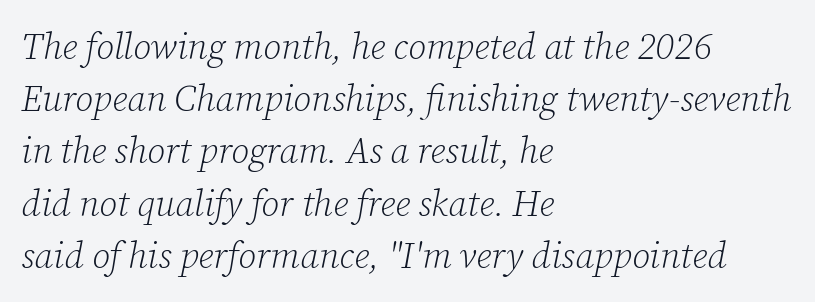
The image shows 36 px light serif type, italic (leaning right); set left-aligned, normal line spacing (1.45x), normal letter spacing, not underlined; low stroke contrast and a medium x-height.
